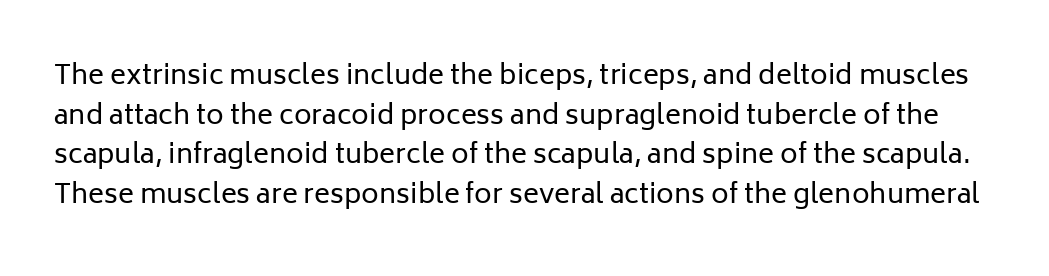
Q: Is the text bold? A: No.
Q: Is the text italic (slanted)? A: No, it is upright.
Q: Is the text underlined? A: No.
Q: Is the spacing between letters normal or unusually wide? A: Normal.
Q: Is the spacing between lines tight, normal or loose? A: Normal.
